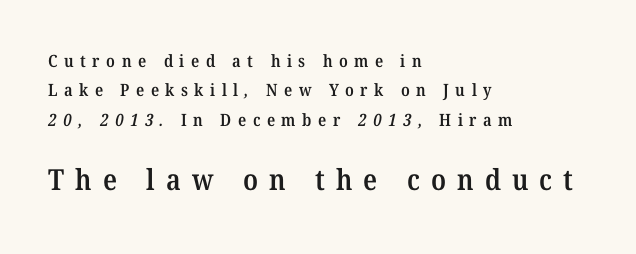
Q: Is the text bold? A: Semi-bold.
Q: Is the typeface a serif or a sans-serif typeface? A: Serif.
Q: Is the text underlined? A: No.
Q: How is the paragraph aligned? A: Left-aligned.
Q: Is the spacing between letters normal or unusually wide? A: Unusually wide.
Q: Which block of text is set in a larger size, the first (top) or the second (bottom)? A: The second (bottom) one.
Q: Width (condensed, normal, or wide)? A: Normal.
Q: Stroke contrast? A: Medium.
Q: x-height? A: Medium.
Q: Monospaced? A: No.
